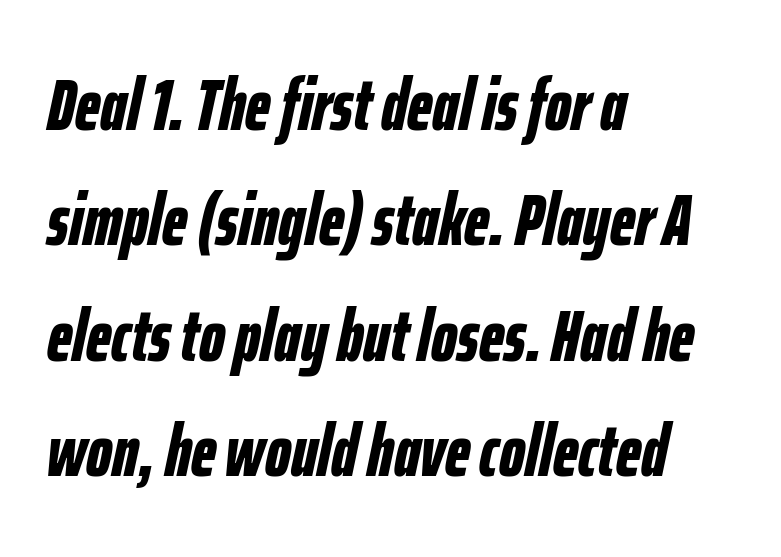
Q: Is the text bold? A: Yes.
Q: Is the text italic (slanted)? A: Yes, it leans right by about 12 degrees.
Q: Is the text underlined? A: No.
Q: How is the paragraph aligned? A: Left-aligned.
Q: Is the spacing between letters normal or unusually wide? A: Normal.
Q: Is the spacing between lines tight, normal or loose? A: Normal.
Q: Width (condensed, normal, or wide)? A: Condensed.
Q: Stroke contrast? A: Low.
Q: x-height? A: Medium.
Q: Monospaced? A: No.
